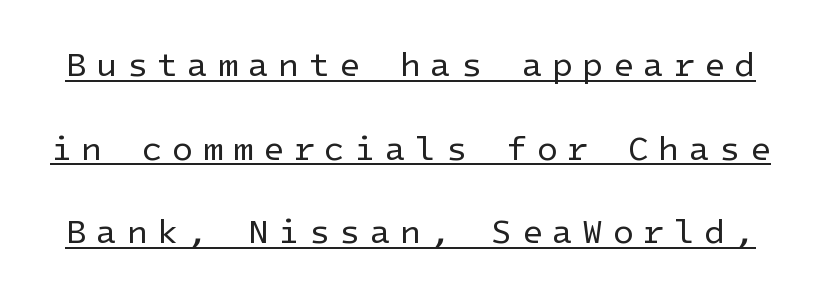
{"serif": "no", "italic": "no", "bold": "no", "weight": "regular", "width": "normal", "stroke_contrast": "low", "x_height": "medium", "underline": "yes", "line_spacing": "loose", "line_spacing_ratio": 2.46, "letter_spacing": "wide", "letter_spacing_em": 0.28, "glyph_px": 34}
